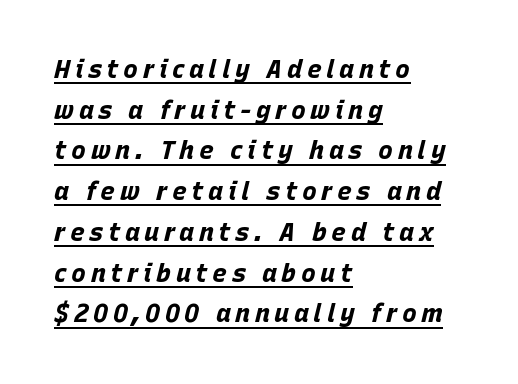
Each new line begins a customary step beneath the previous one. Italic: yes, the glyphs are oblique. Is the block centered? No — it sits flush against the left margin. Weight: bold.
